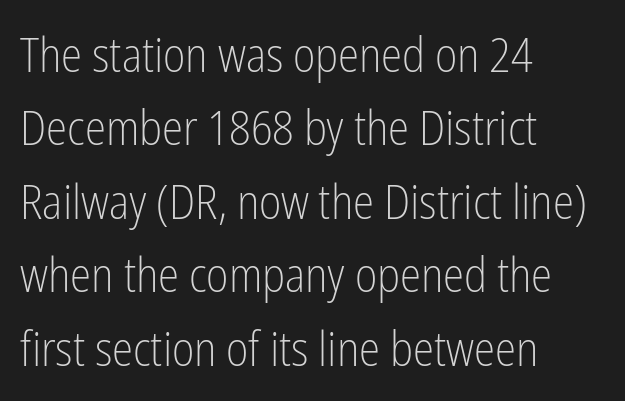
{"serif": "no", "italic": "no", "bold": "no", "weight": "light", "width": "condensed", "stroke_contrast": "low", "x_height": "medium", "monospaced": "no", "underline": "no", "align": "left", "line_spacing": "normal", "line_spacing_ratio": 1.53, "letter_spacing": "normal", "letter_spacing_em": 0.0, "glyph_px": 48}
